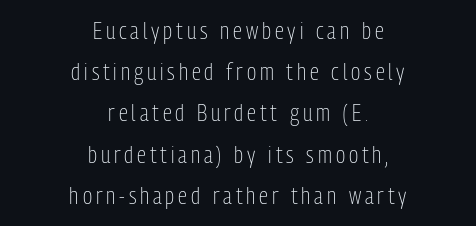
{"italic": "no", "bold": "no", "underline": "no", "align": "center", "line_spacing_ratio": 1.79, "glyph_px": 23}
